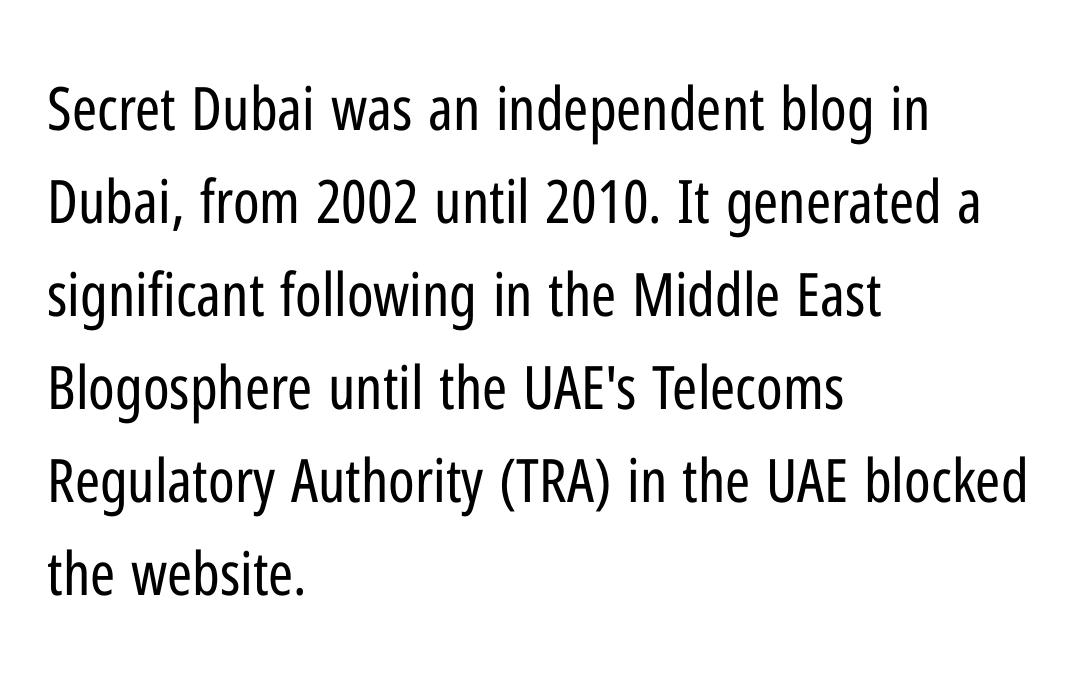
These lines are rendered in a variable-pitch font. You can tell it's not italic because the verticals are truly vertical. The type family on display is of the sans-serif kind. The rendering anchors every line to the left-hand side. Standard letterfit; no display-style spreading of the glyphs.
